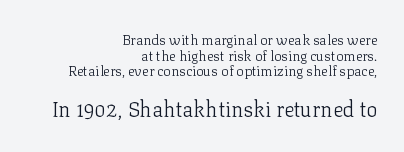
Q: Is the text bold? A: No.
Q: Is the text italic (slanted)? A: No, it is upright.
Q: Is the text underlined? A: No.
Q: How is the paragraph aligned? A: Right-aligned.
Q: Is the spacing between letters normal or unusually wide? A: Normal.
Q: Is the spacing between lines tight, normal or loose? A: Tight.
Q: Which block of text is set in a larger size, the first (top) or the second (bottom)? A: The second (bottom) one.
